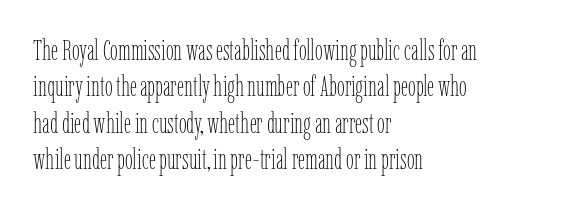
Lines of text with bare space underneath. The weight tops out at a normal text grade. The ragged edge is on the right, which tells us the setting is flush left. Spacing verdict: proportional, widths tailored to each character. The line-height multiplier appears to be the usual default. Every stem runs plumb, perpendicular to the baseline.
